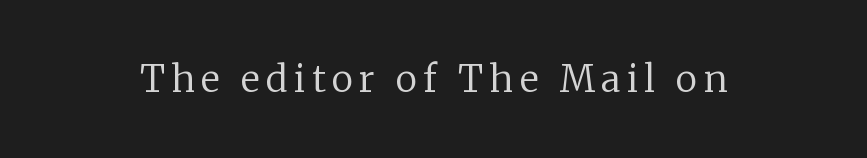
Character widths vary here, with narrow letters taking less room than wide ones. Descenders are the only things crossing below the line. In terms of posture, this sample is upright. Weight: in the light-to-regular range. The passage shown is typeset with a serif family.
